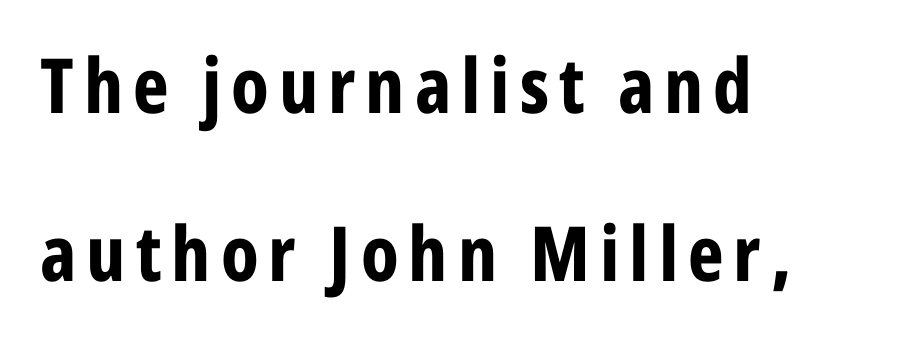
{"serif": "no", "italic": "no", "bold": "yes", "weight": "bold", "width": "condensed", "stroke_contrast": "low", "x_height": "medium", "monospaced": "no", "underline": "no", "align": "left", "line_spacing": "loose", "line_spacing_ratio": 2.21, "glyph_px": 76}
